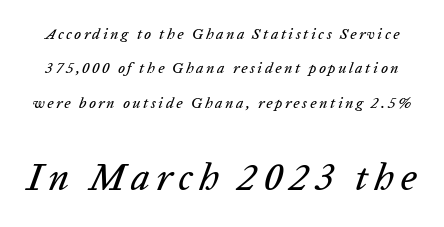
Slanted lettering throughout. One glance says open: line gaps are wider than usual. The face used here is proportionally spaced, like ordinary book or web type. Descender tails drop into unmarked territory. The designer gave the closing block more size than the opening block.
